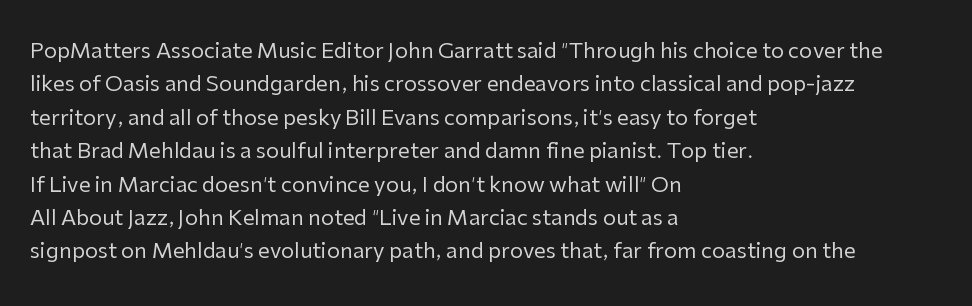
{"italic": "no", "bold": "no", "underline": "no", "align": "left", "line_spacing": "normal", "line_spacing_ratio": 1.59, "letter_spacing": "normal", "letter_spacing_em": 0.0, "glyph_px": 21}
